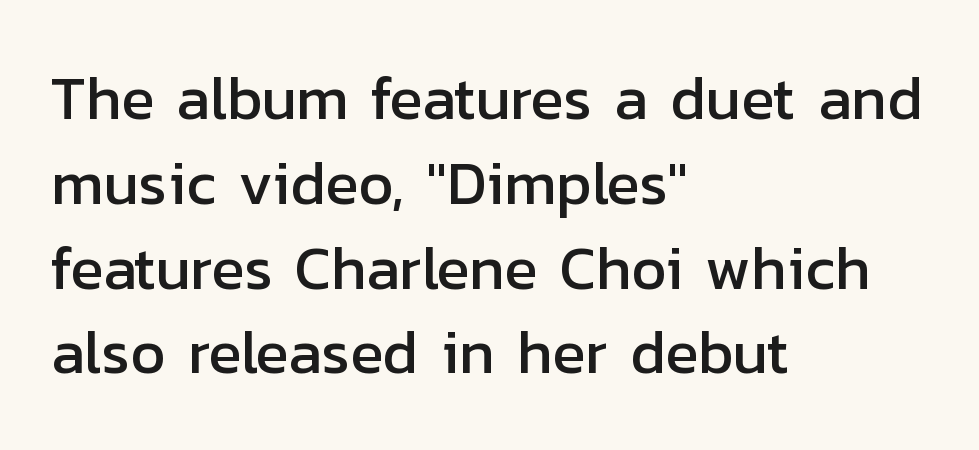
The image shows 61 px sans-serif type, upright; set left-aligned, normal line spacing (1.39x), normal letter spacing, not underlined; low stroke contrast and a medium x-height.
